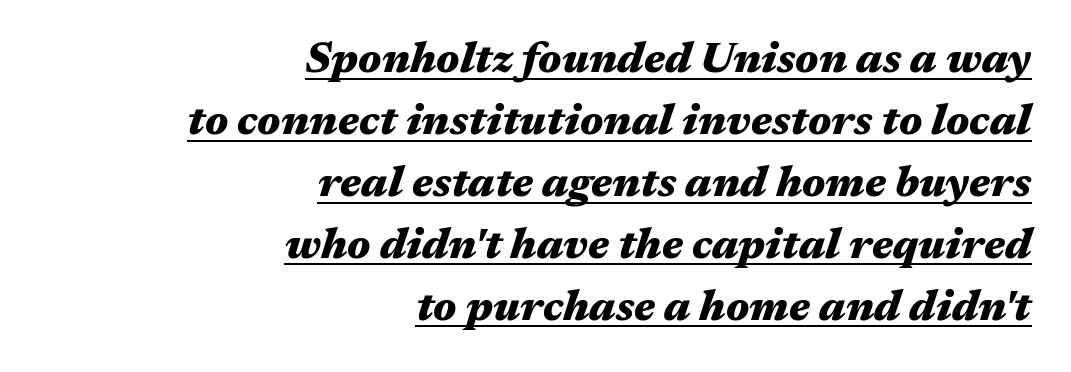
Compared with typical body copy, the letter spacing here is the same. What decoration does the sample have? An underline. Reading down the column, the eye jumps a familiar distance to each next line. The paragraph shown leans on its right margin. Varying glyph widths throughout — classic text-font behaviour.
